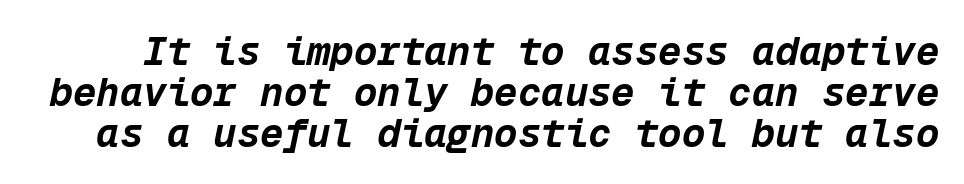
The image shows 39 px bold type, italic (leaning right), monospaced; set tight line spacing (1.05x), normal letter spacing, not underlined; low stroke contrast and a medium x-height.
